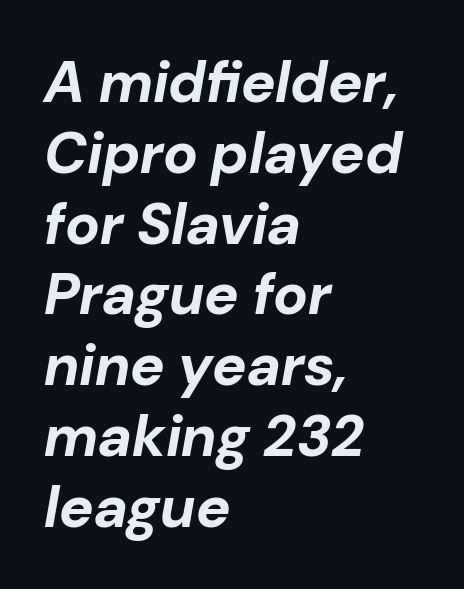
The image shows 58 px bold type, italic (leaning right); set left-aligned, line spacing 1.22x, normal letter spacing, not underlined; low stroke contrast and a medium x-height.
